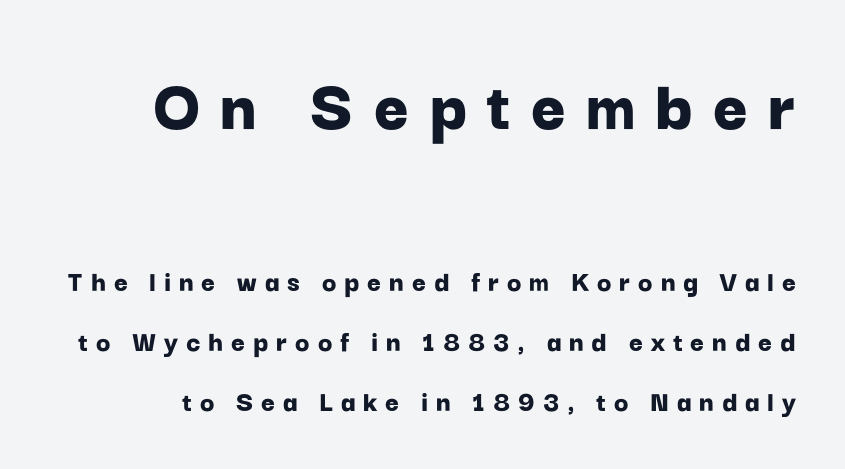
{"serif": "no", "italic": "no", "bold": "yes", "weight": "bold", "width": "normal", "stroke_contrast": "low", "x_height": "medium", "monospaced": "no", "underline": "no", "line_spacing": "loose", "line_spacing_ratio": 2.0, "letter_spacing": "wide", "letter_spacing_em": 0.26, "larger_block": "first", "size_ratio": 2.5, "glyph_px": 75}
